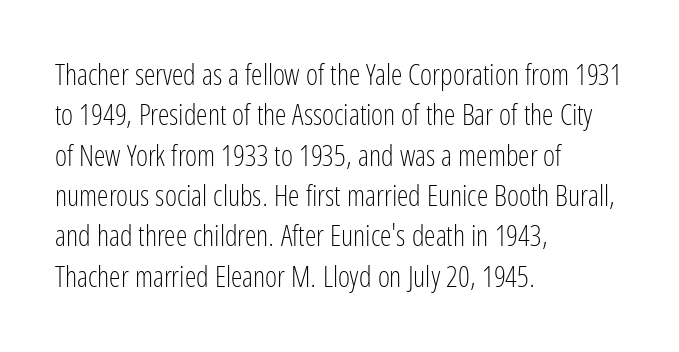
The image shows 29 px light, condensed sans-serif type, upright; set left-aligned, normal line spacing (1.39x), normal letter spacing, not underlined; low stroke contrast and a medium x-height.
